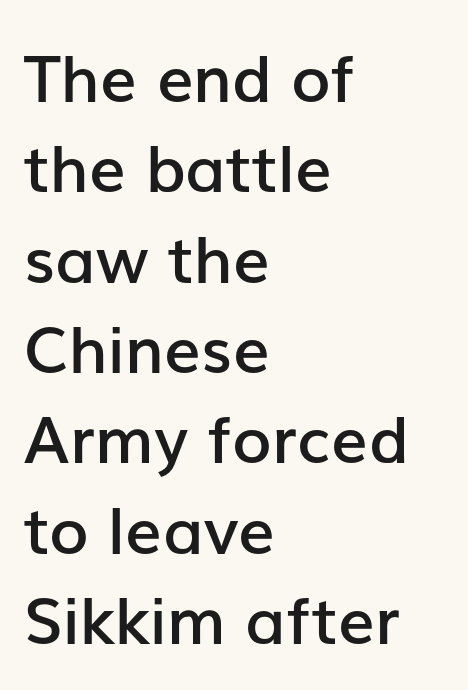
{"serif": "no", "italic": "no", "bold": "semi", "weight": "semibold", "width": "normal", "stroke_contrast": "low", "x_height": "medium", "monospaced": "no", "underline": "no", "align": "left", "line_spacing": "normal", "line_spacing_ratio": 1.39, "letter_spacing": "normal", "letter_spacing_em": 0.0, "glyph_px": 65}
